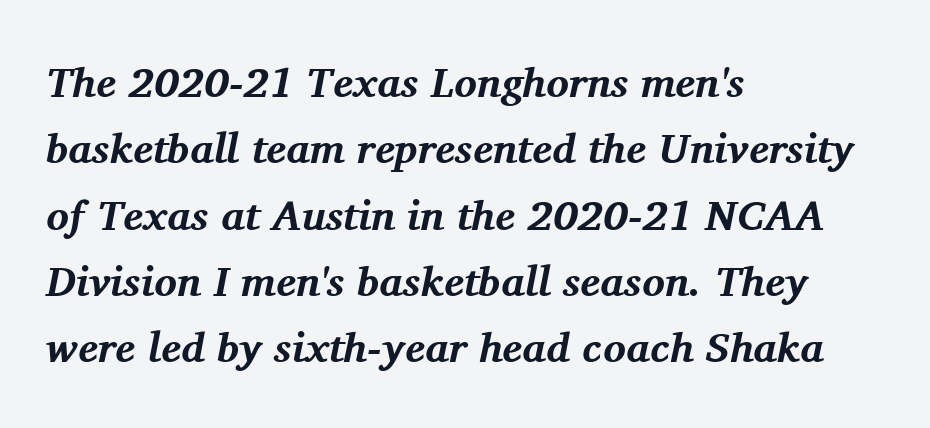
Q: Is the text bold? A: Yes.
Q: Is the text italic (slanted)? A: Yes, it leans right by about 11 degrees.
Q: Is the typeface a serif or a sans-serif typeface? A: Serif.
Q: Is the text underlined? A: No.
Q: How is the paragraph aligned? A: Left-aligned.
Q: Is the spacing between letters normal or unusually wide? A: Normal.
Q: Is the spacing between lines tight, normal or loose? A: Normal.
Q: Width (condensed, normal, or wide)? A: Normal.
Q: Stroke contrast? A: Medium.
Q: x-height? A: Medium.
Q: Monospaced? A: No.
